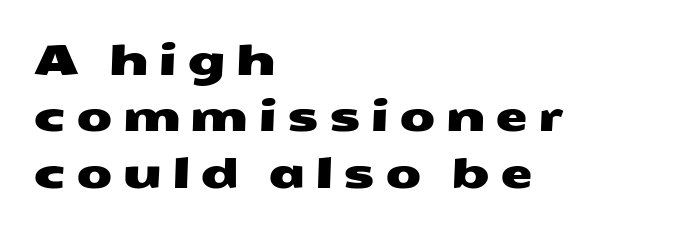
The tracking reads as deliberately expanded to a designer's eye. Leading matches the norm, producing a regular column. Letters rest on an invisible, unmarked baseline. This rendering uses left alignment, leaving the right contour irregular.
